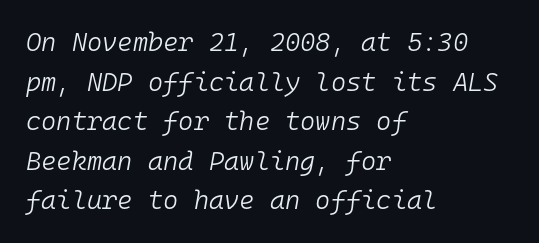
{"italic": "yes", "lean": "right", "slant_degrees": 10, "bold": "no", "underline": "no", "align": "left", "line_spacing": "normal", "line_spacing_ratio": 1.52, "letter_spacing": "normal", "letter_spacing_em": 0.0, "glyph_px": 26}
